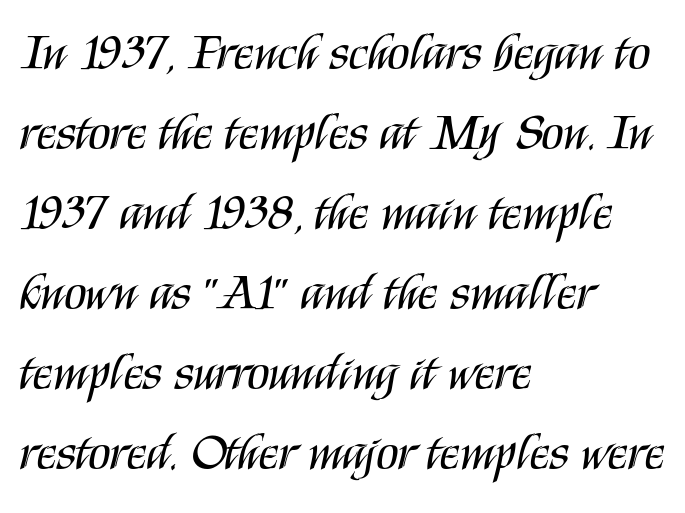
Q: Is the text bold? A: No.
Q: Is the text italic (slanted)? A: Yes.
Q: Is the typeface a serif or a sans-serif typeface? A: Sans-serif.
Q: Is the text underlined? A: No.
Q: How is the paragraph aligned? A: Left-aligned.
Q: Is the spacing between letters normal or unusually wide? A: Normal.
Q: Is the spacing between lines tight, normal or loose? A: Normal.
Q: Width (condensed, normal, or wide)? A: Condensed.
Q: Stroke contrast? A: Medium.
Q: x-height? A: Large.
Q: Monospaced? A: No.
